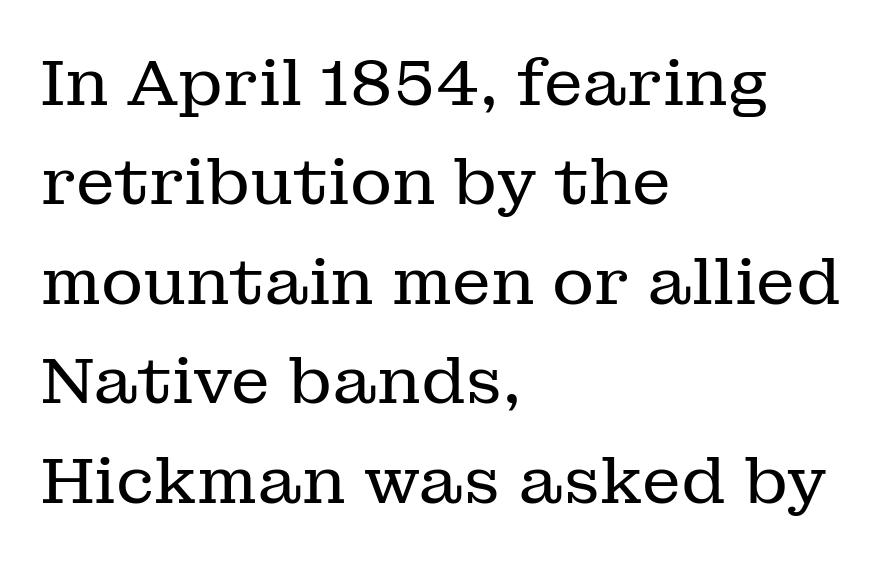
Type style note: has serifs. The rendering uses a moderate line-height, typical for paragraphs. This sample is left-justified, so line endings fall wherever the words run out. Weight: not bold — regular or lighter.
